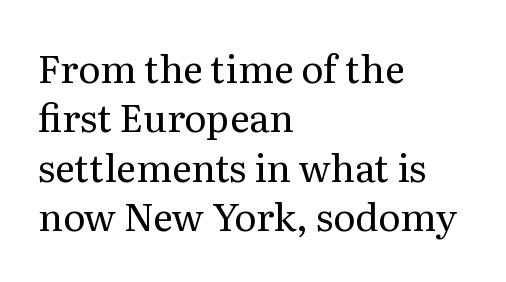
{"serif": "yes", "italic": "no", "bold": "no", "weight": "regular", "width": "normal", "stroke_contrast": "medium", "x_height": "medium", "monospaced": "no", "underline": "no", "align": "left", "line_spacing": "normal", "line_spacing_ratio": 1.3, "letter_spacing": "normal", "letter_spacing_em": 0.0, "glyph_px": 38}
